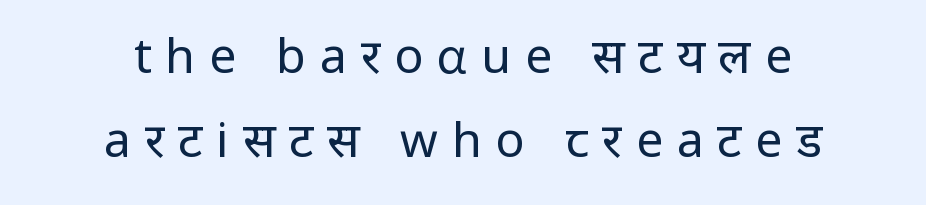
The image shows 48 px regular-weight, condensed sans-serif type, upright; set centered, line spacing 1.74x, unusually wide letter spacing (+0.29 em), not underlined; low stroke contrast.
